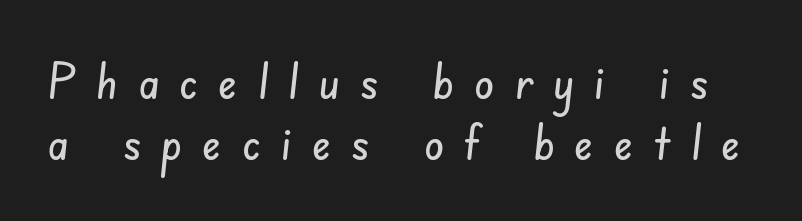
{"serif": "no", "width": "condensed", "stroke_contrast": "low", "x_height": "small", "monospaced": "no", "underline": "no", "line_spacing_ratio": 1.22, "letter_spacing": "wide", "letter_spacing_em": 0.4, "glyph_px": 50}
